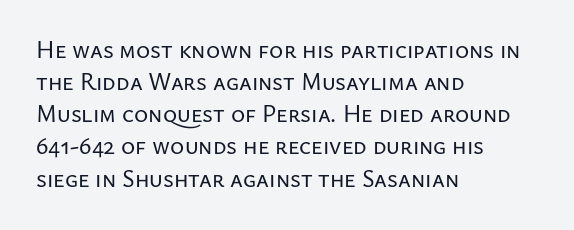
{"italic": "no", "underline": "no", "align": "left", "line_spacing": "normal", "line_spacing_ratio": 1.34, "letter_spacing": "normal", "letter_spacing_em": 0.0, "glyph_px": 24}
